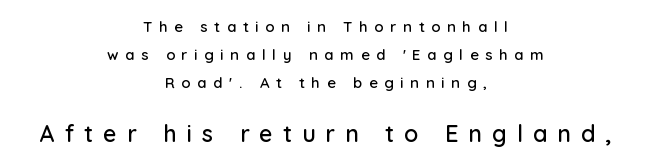
Short and long lines alike share a common midpoint. Underlining? Definitely not there. When letters stand straight like this, we call the style roman or upright. Block two is the big one; block one sits smaller above it. What stands out about the letter spacing? Its width — letters are far apart.
